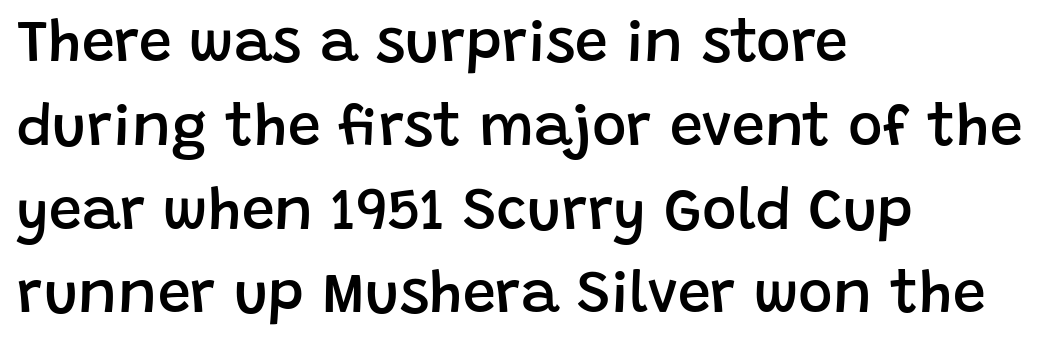
{"serif": "no", "italic": "no", "bold": "semi", "weight": "semibold", "width": "normal", "stroke_contrast": "low", "x_height": "large", "monospaced": "no", "underline": "no", "align": "left", "line_spacing": "normal", "line_spacing_ratio": 1.42, "letter_spacing": "normal", "letter_spacing_em": 0.0, "glyph_px": 59}
